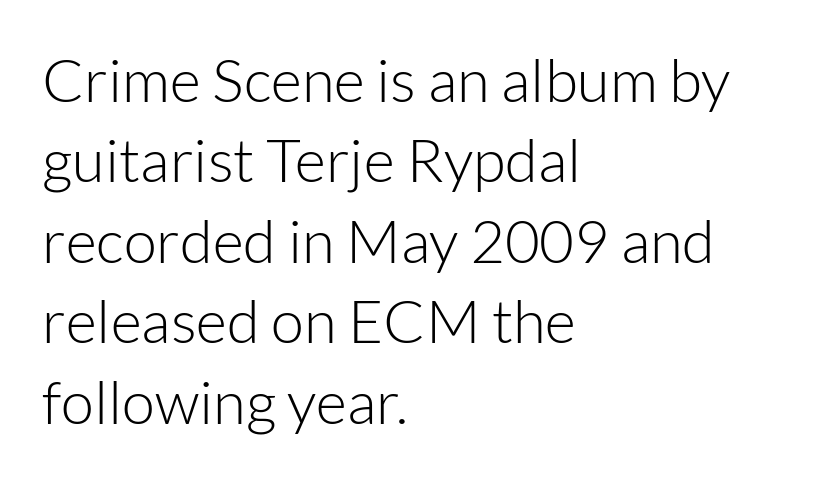
Q: Is the text bold? A: No.
Q: Is the text italic (slanted)? A: No, it is upright.
Q: Is the typeface a serif or a sans-serif typeface? A: Sans-serif.
Q: Is the text underlined? A: No.
Q: How is the paragraph aligned? A: Left-aligned.
Q: Is the spacing between letters normal or unusually wide? A: Normal.
Q: Is the spacing between lines tight, normal or loose? A: Normal.
Q: Width (condensed, normal, or wide)? A: Normal.
Q: Stroke contrast? A: Low.
Q: x-height? A: Medium.
Q: Monospaced? A: No.
